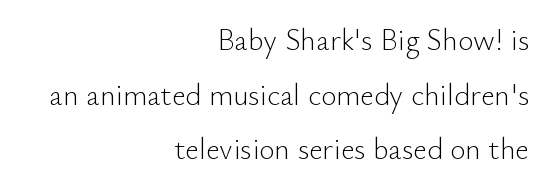
{"serif": "no", "italic": "no", "bold": "no", "weight": "light", "width": "normal", "stroke_contrast": "low", "x_height": "small", "monospaced": "no", "underline": "no", "align": "right", "line_spacing_ratio": 1.82, "letter_spacing": "normal", "letter_spacing_em": 0.0, "glyph_px": 30}
